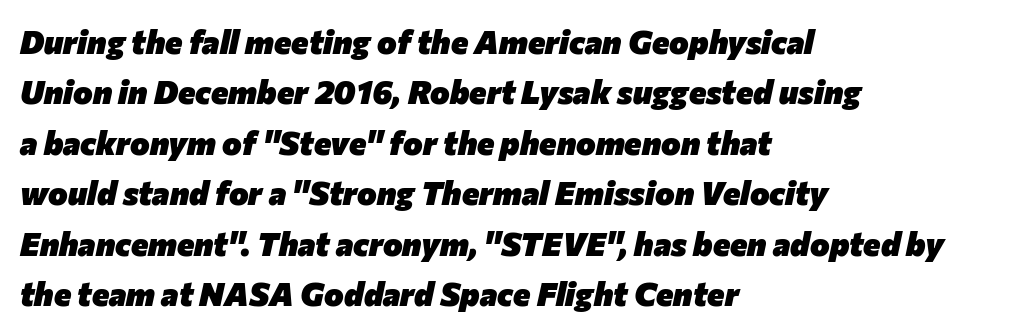
Casual observation: everything's shoved over to the left. Looks like regular typesetting: each glyph gets only the width it needs. The letters are slanted; this is an italic face. The baseline area is clear.
